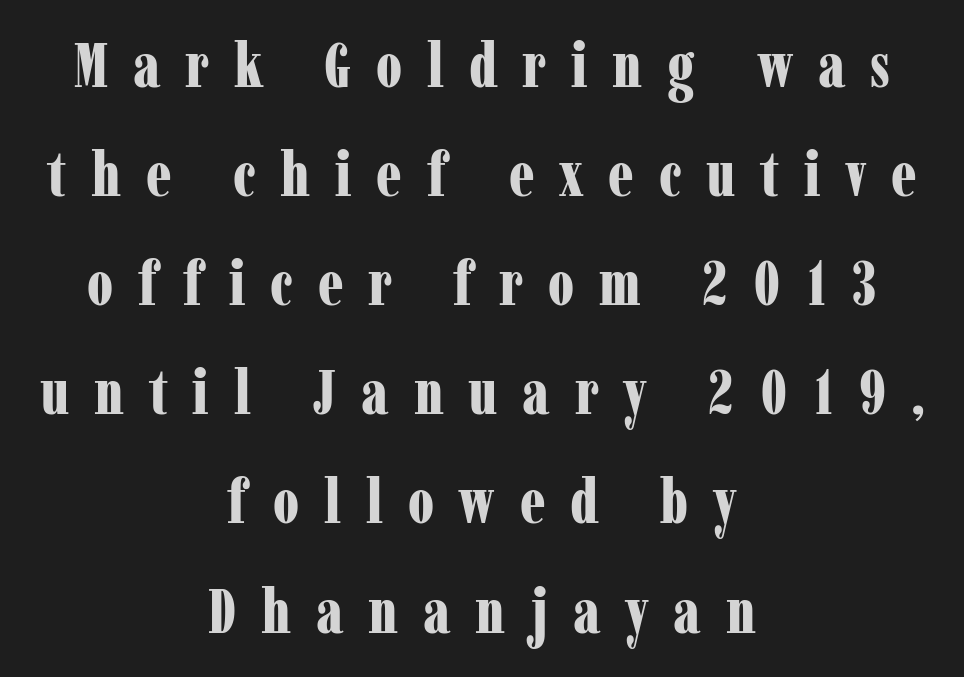
Q: Is the text bold? A: Yes.
Q: Is the text italic (slanted)? A: No, it is upright.
Q: Is the typeface a serif or a sans-serif typeface? A: Serif.
Q: Is the text underlined? A: No.
Q: How is the paragraph aligned? A: Centered.
Q: Is the spacing between letters normal or unusually wide? A: Unusually wide.
Q: Width (condensed, normal, or wide)? A: Condensed.
Q: Stroke contrast? A: Low.
Q: x-height? A: Medium.
Q: Monospaced? A: No.
